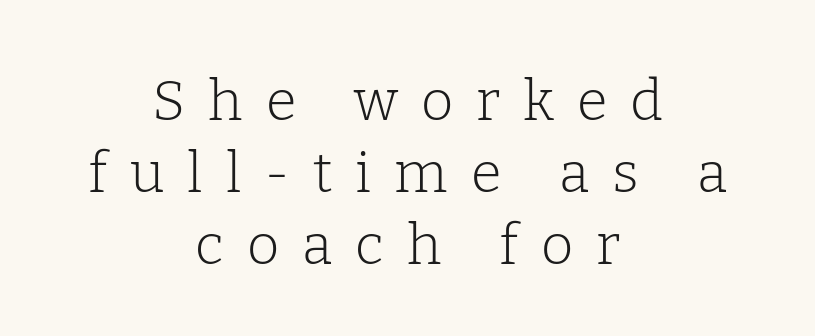
The image shows 56 px light serif type, upright; set centered, normal line spacing (1.29x), unusually wide letter spacing (+0.41 em), not underlined; low stroke contrast and a medium x-height.
